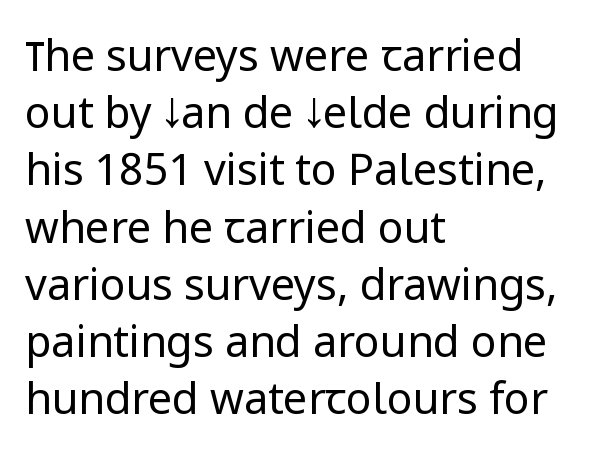
Q: Is the text bold? A: No.
Q: Is the text italic (slanted)? A: No, it is upright.
Q: Is the typeface a serif or a sans-serif typeface? A: Sans-serif.
Q: Is the text underlined? A: No.
Q: How is the paragraph aligned? A: Left-aligned.
Q: Is the spacing between letters normal or unusually wide? A: Normal.
Q: Is the spacing between lines tight, normal or loose? A: Normal.
Q: Width (condensed, normal, or wide)? A: Normal.
Q: Stroke contrast? A: Low.
Q: x-height? A: Medium.
Q: Monospaced? A: No.
